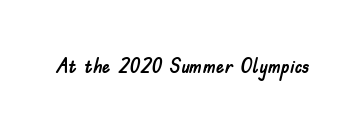
The string is rendered with underlining switched off. Students, note that the glyphs here touch the page at normal intervals.
